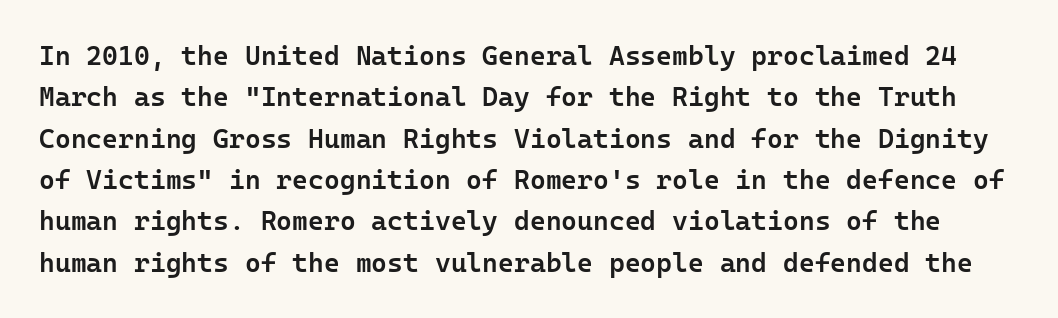
The area under the type is left untouched. How heavy is the stroke? Medium-heavy — a semibold, shy of bold. Whoever set this chose a conventional vertical rhythm. A typesetter would mark this as roman, not italic.
